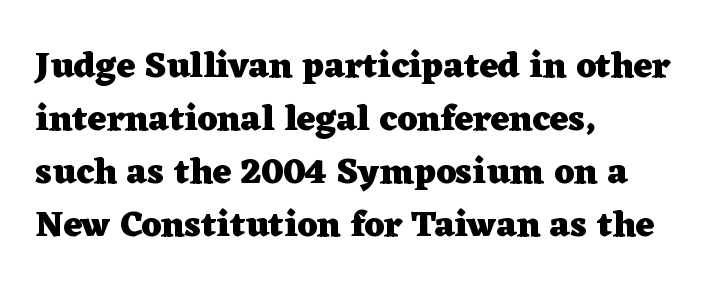
The image shows 36 px heavy, wide serif type, upright; set left-aligned, normal line spacing (1.47x), normal letter spacing, not underlined; low stroke contrast and a medium x-height.
